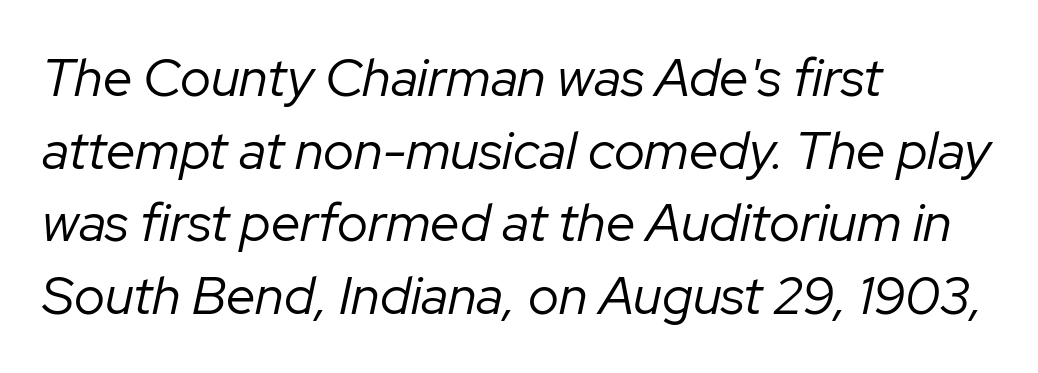
Q: Is the text bold? A: No.
Q: Is the text italic (slanted)? A: Yes, it leans right by about 12 degrees.
Q: Is the text underlined? A: No.
Q: How is the paragraph aligned? A: Left-aligned.
Q: Is the spacing between letters normal or unusually wide? A: Normal.
Q: Is the spacing between lines tight, normal or loose? A: Normal.
Q: Width (condensed, normal, or wide)? A: Normal.
Q: Stroke contrast? A: Low.
Q: x-height? A: Medium.
Q: Monospaced? A: No.
